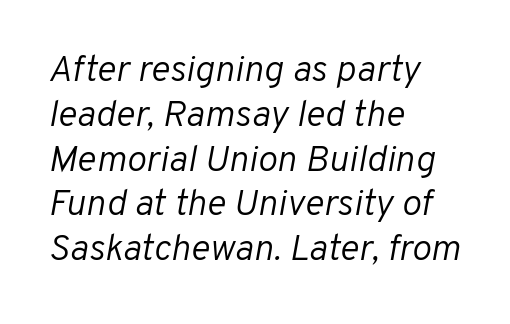
Q: Is the text bold? A: No.
Q: Is the text italic (slanted)? A: Yes, it leans right by about 10 degrees.
Q: Is the text underlined? A: No.
Q: How is the paragraph aligned? A: Left-aligned.
Q: Is the spacing between letters normal or unusually wide? A: Normal.
Q: Width (condensed, normal, or wide)? A: Normal.
Q: Stroke contrast? A: Low.
Q: x-height? A: Medium.
Q: Monospaced? A: No.
